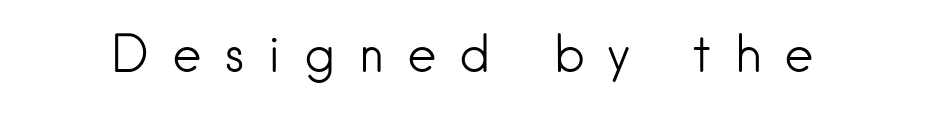
The image shows 51 px light sans-serif type, upright; set unusually wide letter spacing (+0.43 em), not underlined; low stroke contrast and a small x-height.
